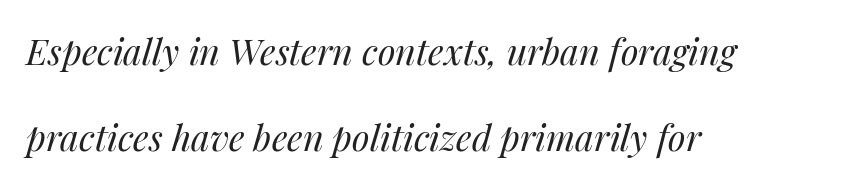
{"italic": "yes", "lean": "right", "slant_degrees": 14, "bold": "no", "weight": "regular", "width": "normal", "stroke_contrast": "medium", "x_height": "medium", "monospaced": "no", "underline": "no", "align": "left", "line_spacing": "loose", "line_spacing_ratio": 2.4, "letter_spacing": "normal", "letter_spacing_em": 0.0, "glyph_px": 36}
